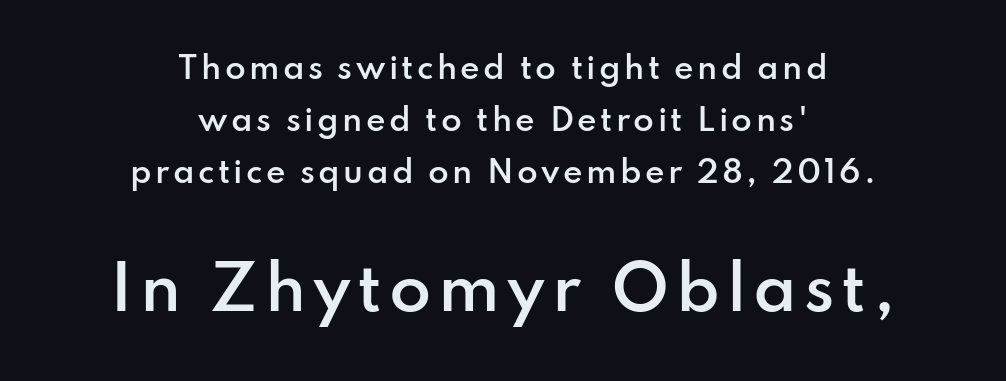
The image shows 61 px semibold sans-serif type, upright; set centered, line spacing 1.74x, not underlined; the second (bottom) block is 2.03x larger; low stroke contrast and a small x-height.
